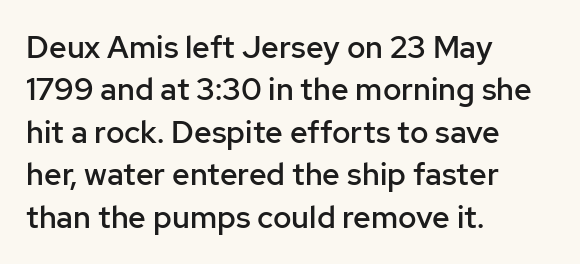
Students, this is semibold: more ink than regular, less than bold. Letterform terminals end flat and unadorned throughout the passage. Caption: standard tracking, unaltered. The face used here is proportionally spaced, like ordinary book or web type. Does the leading feel generous? No, just average. A bare baseline throughout the passage.
